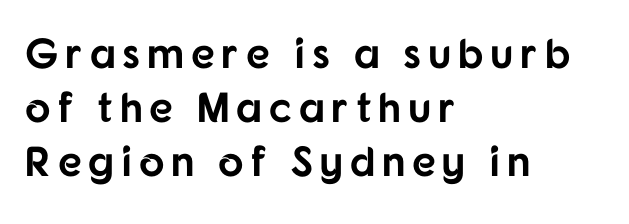
The font's upright variant was chosen for this text. The rendering uses a bold face; every stroke is thick and dark. Left-aligned paragraph, ragged on the right. The rows are spaced the way most documents space them. Is this a sans? Yes — the strokes have no serifs.
